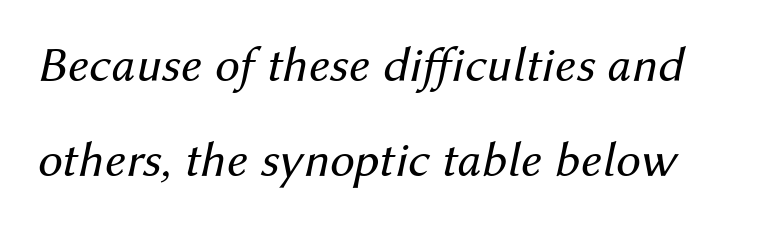
{"italic": "yes", "lean": "right", "slant_degrees": 12, "bold": "no", "weight": "regular", "width": "normal", "stroke_contrast": "medium", "x_height": "medium", "monospaced": "no", "underline": "no", "line_spacing": "loose", "line_spacing_ratio": 1.91, "letter_spacing": "normal", "letter_spacing_em": 0.0, "glyph_px": 50}
